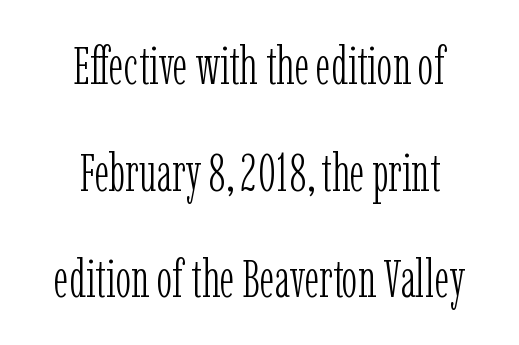
Q: Is the text bold? A: No.
Q: Is the text italic (slanted)? A: No, it is upright.
Q: Is the typeface a serif or a sans-serif typeface? A: Serif.
Q: Is the text underlined? A: No.
Q: How is the paragraph aligned? A: Centered.
Q: Is the spacing between letters normal or unusually wide? A: Normal.
Q: Is the spacing between lines tight, normal or loose? A: Loose.
Q: Width (condensed, normal, or wide)? A: Condensed.
Q: Stroke contrast? A: Low.
Q: x-height? A: Medium.
Q: Monospaced? A: No.
